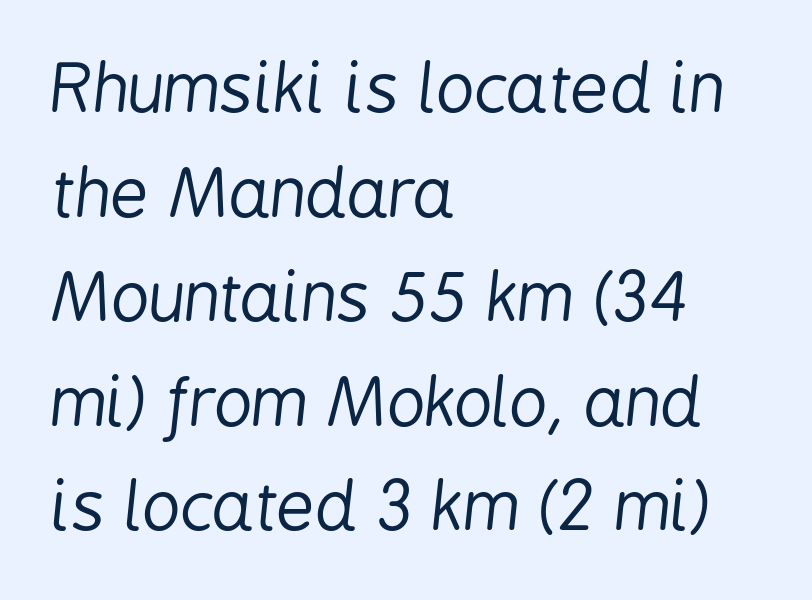
{"italic": "yes", "lean": "right", "slant_degrees": 6, "bold": "no", "weight": "regular", "width": "condensed", "stroke_contrast": "low", "x_height": "medium", "monospaced": "no", "underline": "no", "align": "left", "line_spacing": "normal", "line_spacing_ratio": 1.56, "letter_spacing": "normal", "letter_spacing_em": 0.0, "glyph_px": 67}
